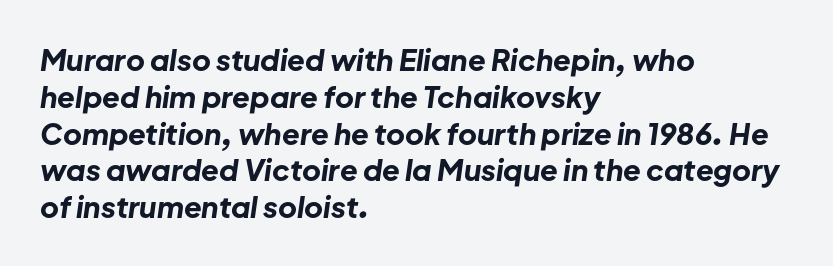
{"italic": "yes", "lean": "right", "slant_degrees": 8, "bold": "yes", "weight": "bold", "width": "normal", "stroke_contrast": "low", "x_height": "medium", "monospaced": "no", "underline": "no", "align": "left", "line_spacing": "normal", "line_spacing_ratio": 1.27, "letter_spacing": "normal", "letter_spacing_em": 0.0, "glyph_px": 29}
